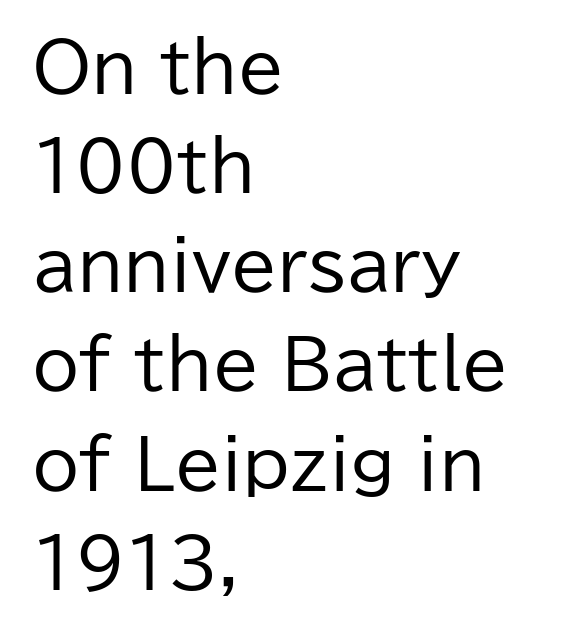
{"serif": "no", "italic": "no", "bold": "no", "weight": "regular", "width": "normal", "stroke_contrast": "low", "x_height": "medium", "monospaced": "no", "underline": "no", "align": "left", "line_spacing": "normal", "line_spacing_ratio": 1.48, "letter_spacing": "normal", "letter_spacing_em": 0.0, "glyph_px": 67}
